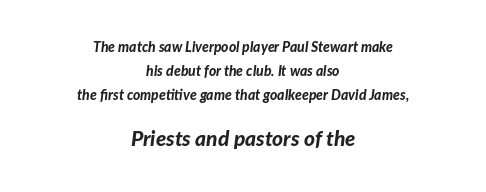
{"italic": "yes", "lean": "right", "slant_degrees": 7, "bold": "yes", "underline": "no", "align": "center", "line_spacing_ratio": 1.73, "letter_spacing": "normal", "letter_spacing_em": 0.0, "larger_block": "second", "size_ratio": 1.5, "glyph_px": 21}
